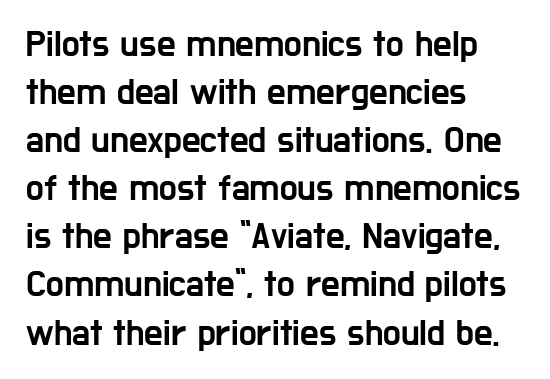
{"serif": "no", "italic": "no", "width": "condensed", "stroke_contrast": "low", "x_height": "medium", "monospaced": "no", "underline": "no", "align": "left", "line_spacing": "normal", "line_spacing_ratio": 1.3, "letter_spacing": "normal", "letter_spacing_em": 0.0, "glyph_px": 37}
